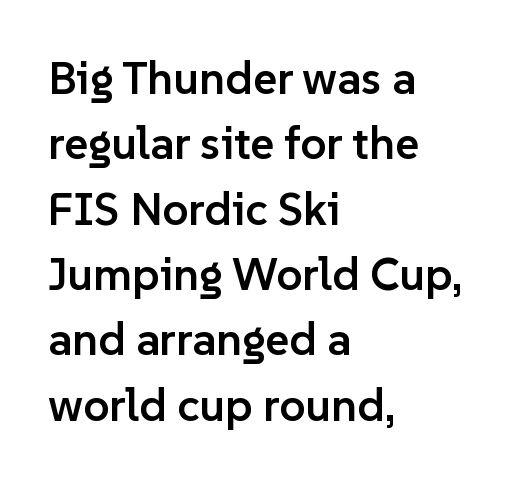
Q: Is the text bold? A: Semi-bold.
Q: Is the text italic (slanted)? A: No, it is upright.
Q: Is the typeface a serif or a sans-serif typeface? A: Sans-serif.
Q: Is the text underlined? A: No.
Q: How is the paragraph aligned? A: Left-aligned.
Q: Is the spacing between letters normal or unusually wide? A: Normal.
Q: Is the spacing between lines tight, normal or loose? A: Normal.
Q: Width (condensed, normal, or wide)? A: Normal.
Q: Stroke contrast? A: Low.
Q: x-height? A: Medium.
Q: Monospaced? A: No.
